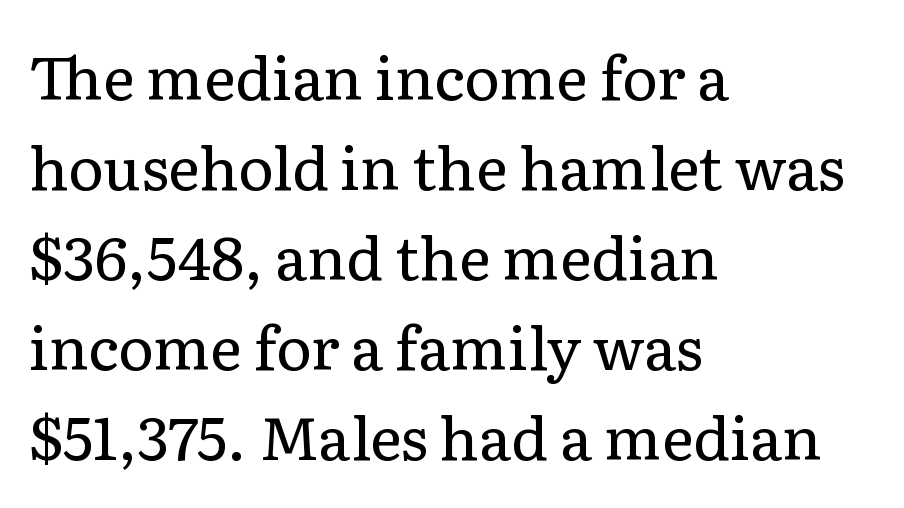
The image shows 60 px regular-weight serif type, upright; set left-aligned, normal line spacing (1.5x), normal letter spacing, not underlined; low stroke contrast and a medium x-height.
